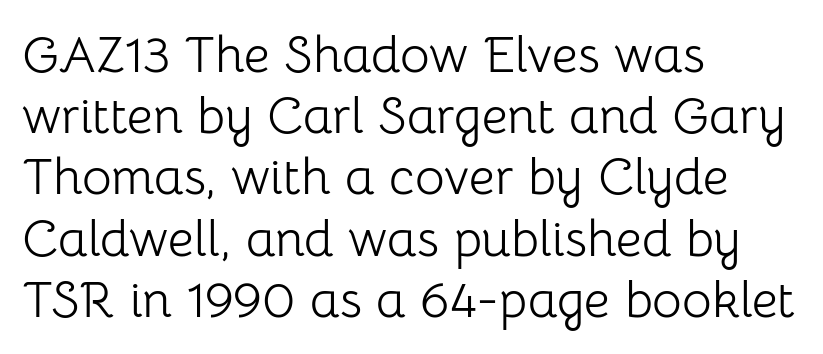
The image shows 51 px light sans-serif type, upright; set left-aligned, line spacing 1.2x, normal letter spacing, not underlined; low stroke contrast and a medium x-height.
